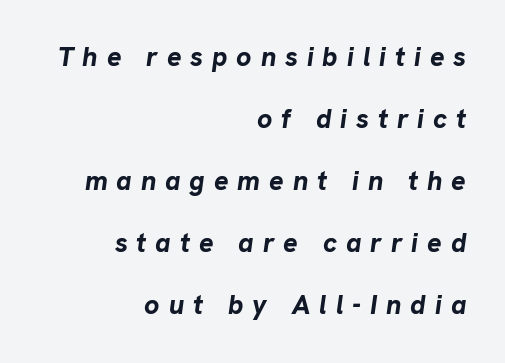
The image shows 27 px bold type, italic (leaning right); set right-aligned, loose line spacing (2.3x), unusually wide letter spacing (+0.33 em), not underlined.
